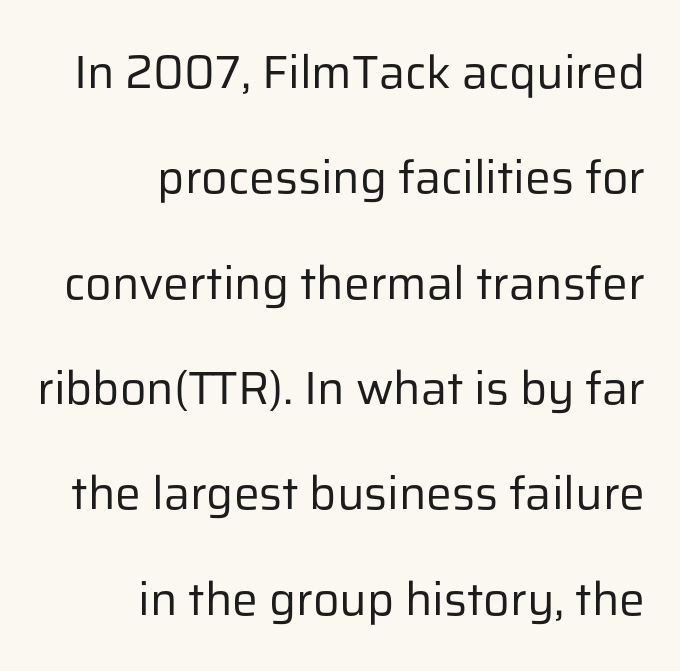
The image shows 46 px regular-weight sans-serif type, upright; set right-aligned, loose line spacing (2.29x), normal letter spacing, not underlined; low stroke contrast and a medium x-height.
